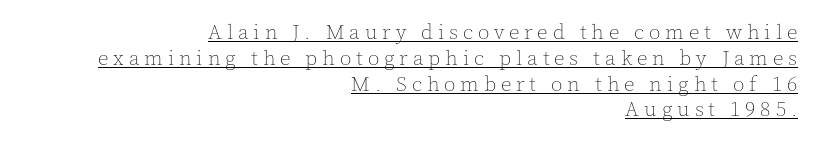
Q: Is the text bold? A: No.
Q: Is the text italic (slanted)? A: No, it is upright.
Q: Is the text underlined? A: Yes.
Q: How is the paragraph aligned? A: Right-aligned.
Q: Is the spacing between letters normal or unusually wide? A: Unusually wide.
